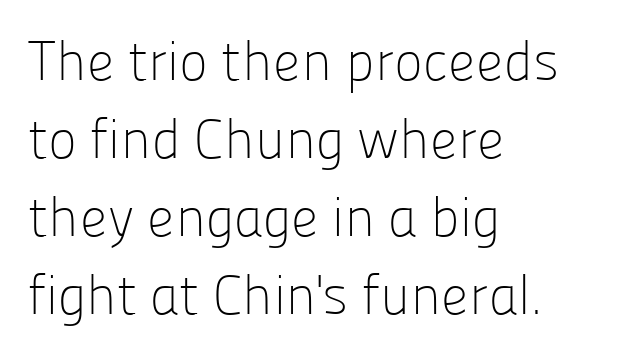
The image shows 55 px light sans-serif type, upright; set left-aligned, normal line spacing (1.42x), normal letter spacing, not underlined; low stroke contrast and a medium x-height.
